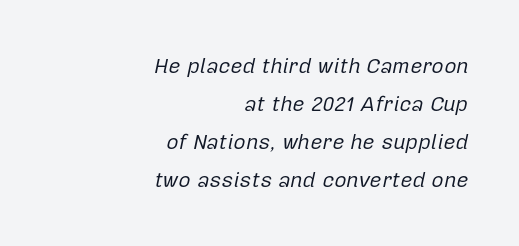
The font sits on the lighter half of the weight spectrum, regular included. Each word holds together tightly as a unit, with standard inter-letter gaps. In terms of posture, this sample is oblique. The ragged edge is on the left, which tells us the setting is flush right. Honestly, there is no underline to notice here at all.
